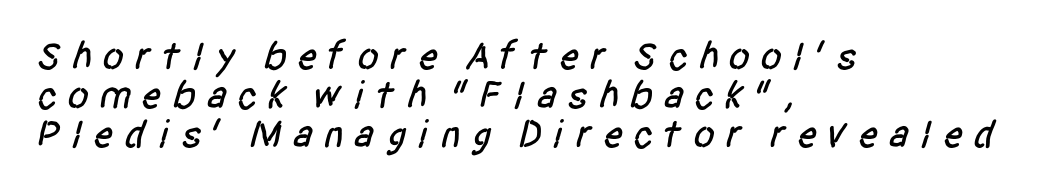
Q: Is the typeface a serif or a sans-serif typeface? A: Sans-serif.
Q: Is the text underlined? A: No.
Q: How is the paragraph aligned? A: Left-aligned.
Q: Is the spacing between letters normal or unusually wide? A: Unusually wide.
Q: Is the spacing between lines tight, normal or loose? A: Tight.
Q: Width (condensed, normal, or wide)? A: Condensed.
Q: Stroke contrast? A: Low.
Q: x-height? A: Large.
Q: Monospaced? A: No.
